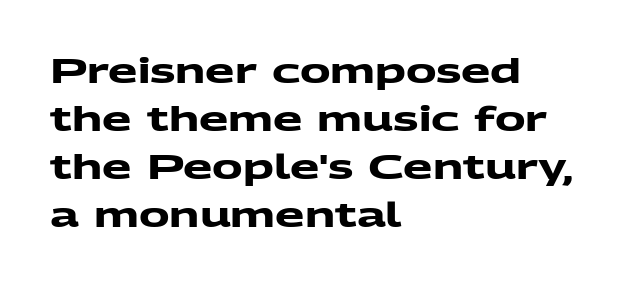
In CSS terms this would be text-align: left. The letters advance in unequal steps, a hallmark of proportional type. Regular leading. The zone under the glyphs is completely vacant. A sans-serif font was chosen for this passage.
